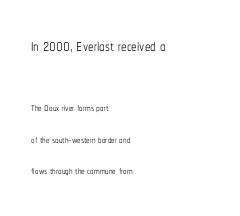
{"italic": "no", "bold": "no", "underline": "no", "align": "left", "line_spacing": "loose", "line_spacing_ratio": 2.25, "letter_spacing": "normal", "letter_spacing_em": 0.0, "larger_block": "first", "size_ratio": 1.57, "glyph_px": 22}
